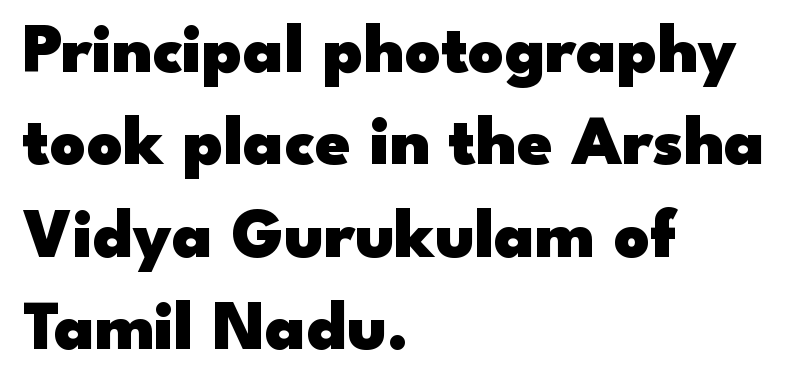
Q: Is the text bold? A: Yes.
Q: Is the text italic (slanted)? A: No, it is upright.
Q: Is the typeface a serif or a sans-serif typeface? A: Sans-serif.
Q: Is the text underlined? A: No.
Q: How is the paragraph aligned? A: Left-aligned.
Q: Is the spacing between letters normal or unusually wide? A: Normal.
Q: Is the spacing between lines tight, normal or loose? A: Normal.
Q: Width (condensed, normal, or wide)? A: Wide.
Q: Stroke contrast? A: Low.
Q: x-height? A: Small.
Q: Monospaced? A: No.
